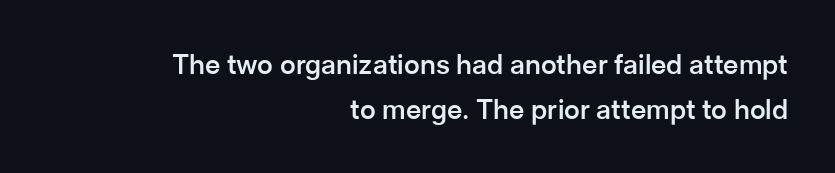
Horizontally, the lines are justified to the trailing edge only. Italic? Not at all — the glyphs are vertical. The string is rendered with underlining switched off. No extra tracking has been applied to these lines. The block of text has a typical density, with ordinary space between rows. The rendering uses a semibold face; strokes are thickened but not to full bold.
